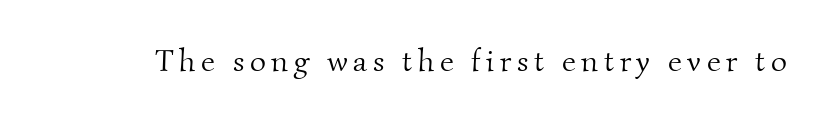
Q: Is the text bold? A: No.
Q: Is the typeface a serif or a sans-serif typeface? A: Serif.
Q: Is the text underlined? A: No.
Q: Width (condensed, normal, or wide)? A: Normal.
Q: Stroke contrast? A: Medium.
Q: x-height? A: Small.
Q: Monospaced? A: No.
